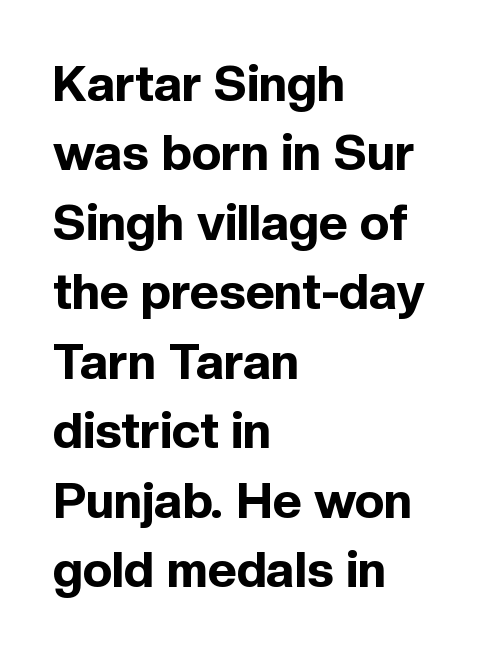
The image shows 50 px bold sans-serif type, upright; set left-aligned, normal line spacing (1.39x), normal letter spacing, not underlined; a medium x-height.
